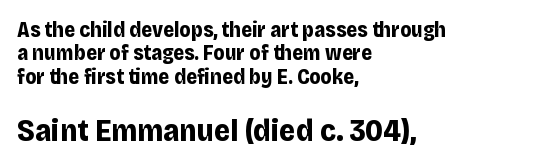
Regarding serifs, this sample does without them. These lines carry a lot of weight — the face is fully bold. How would I describe the line gaps? Narrow and economical. Does the lettering tilt? It doesn't — this is upright. Between these two stacked blocks, the lower one wins on size. A typesetter would call this proportional, since set widths differ per character.
